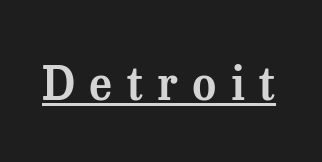
Q: Is the text italic (slanted)? A: No, it is upright.
Q: Is the typeface a serif or a sans-serif typeface? A: Serif.
Q: Is the text underlined? A: Yes.
Q: Is the spacing between letters normal or unusually wide? A: Unusually wide.
Q: Width (condensed, normal, or wide)? A: Normal.
Q: Stroke contrast? A: Medium.
Q: x-height? A: Medium.
Q: Monospaced? A: No.
